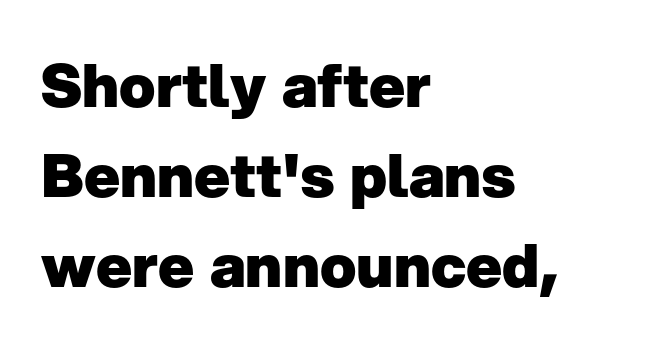
Q: Is the text bold? A: Yes.
Q: Is the text italic (slanted)? A: No, it is upright.
Q: Is the typeface a serif or a sans-serif typeface? A: Sans-serif.
Q: Is the text underlined? A: No.
Q: How is the paragraph aligned? A: Left-aligned.
Q: Is the spacing between letters normal or unusually wide? A: Normal.
Q: Is the spacing between lines tight, normal or loose? A: Normal.
Q: Width (condensed, normal, or wide)? A: Normal.
Q: Stroke contrast? A: Low.
Q: x-height? A: Medium.
Q: Monospaced? A: No.
